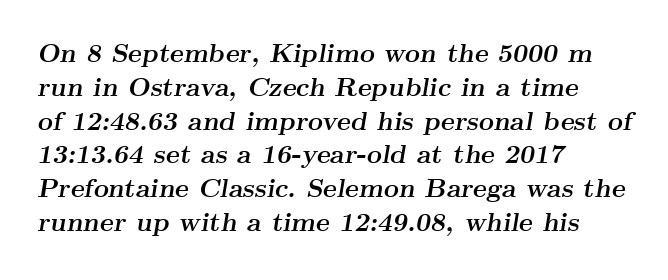
The letters are slanted; this is an italic face. Rule under the text: the space is simply empty. Pretty heavy lettering here — definitely bold. Vertical spacing — default. Letter spacing: default. All the whitespace from short lines collects on the right.
